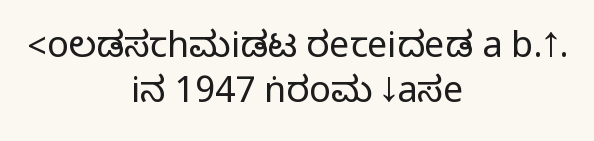
The image shows 36 px condensed sans-serif type, upright; set centered, normal line spacing (1.26x), normal letter spacing, not underlined; medium stroke contrast.
